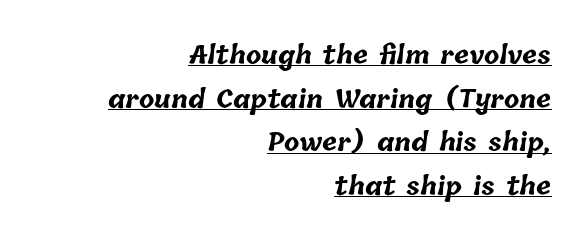
The image shows 25 px bold type; set right-aligned, line spacing 1.75x, normal letter spacing, underlined.
